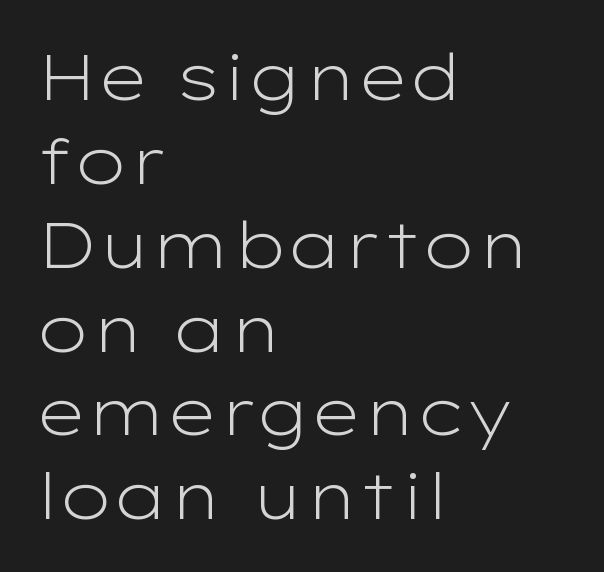
{"serif": "no", "italic": "no", "bold": "no", "weight": "light", "width": "wide", "stroke_contrast": "low", "x_height": "medium", "monospaced": "no", "underline": "no", "align": "left", "line_spacing": "normal", "line_spacing_ratio": 1.31, "letter_spacing": "normal", "letter_spacing_em": 0.0, "glyph_px": 64}
